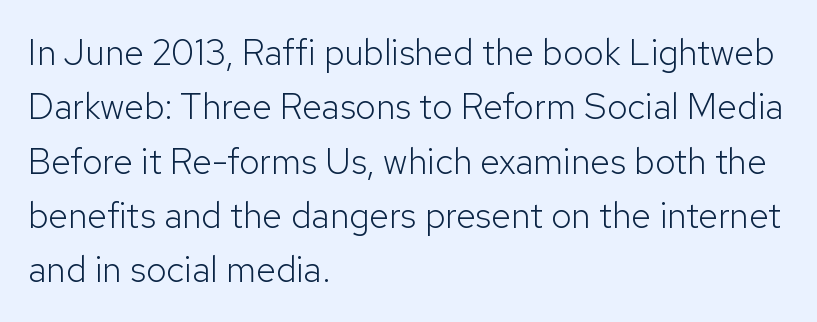
Q: Is the text bold? A: No.
Q: Is the text italic (slanted)? A: No, it is upright.
Q: Is the typeface a serif or a sans-serif typeface? A: Sans-serif.
Q: Is the text underlined? A: No.
Q: How is the paragraph aligned? A: Left-aligned.
Q: Is the spacing between letters normal or unusually wide? A: Normal.
Q: Is the spacing between lines tight, normal or loose? A: Normal.
Q: Width (condensed, normal, or wide)? A: Normal.
Q: Stroke contrast? A: Low.
Q: x-height? A: Medium.
Q: Monospaced? A: No.
